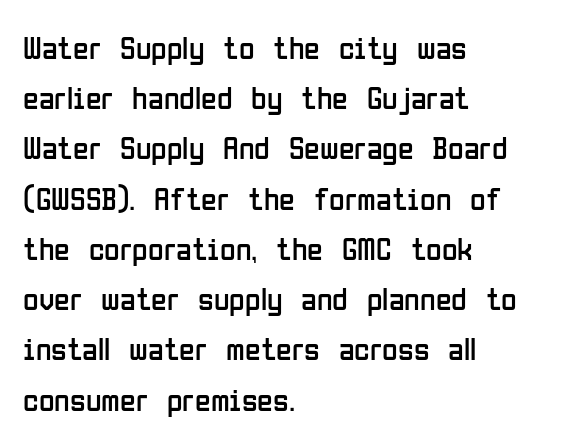
Is this a fixed-width face? No — the glyphs have proportional, varying widths. These lines sit exactly where default settings would place them. The letters sit at their default tracking, neither squeezed nor spread. This is roman type, the default non-slanted kind. The passage shown is not underscored anywhere.
